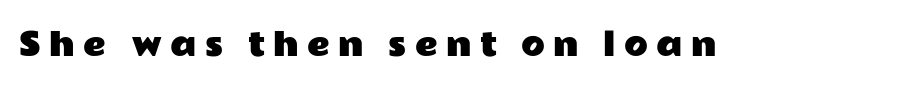
The image shows 31 px wide sans-serif type, upright; set unusually wide letter spacing (+0.27 em), not underlined; low stroke contrast and a medium x-height.
